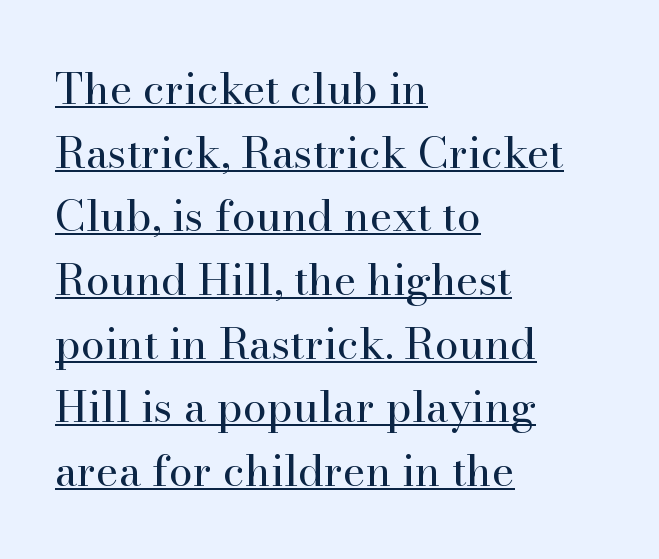
Q: Is the text bold? A: No.
Q: Is the text italic (slanted)? A: No, it is upright.
Q: Is the typeface a serif or a sans-serif typeface? A: Serif.
Q: Is the text underlined? A: Yes.
Q: How is the paragraph aligned? A: Left-aligned.
Q: Is the spacing between letters normal or unusually wide? A: Normal.
Q: Is the spacing between lines tight, normal or loose? A: Normal.
Q: Width (condensed, normal, or wide)? A: Normal.
Q: Stroke contrast? A: High.
Q: x-height? A: Small.
Q: Monospaced? A: No.
